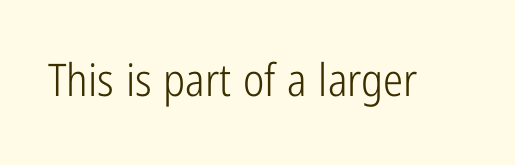
The image shows 45 px light, condensed sans-serif type, upright; set normal letter spacing, not underlined; low stroke contrast and a medium x-height.
